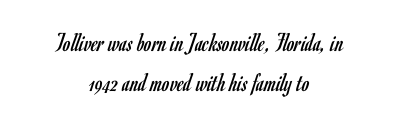
Q: Is the text bold? A: No.
Q: Is the text italic (slanted)? A: Yes.
Q: Is the text underlined? A: No.
Q: How is the paragraph aligned? A: Centered.
Q: Is the spacing between letters normal or unusually wide? A: Normal.
Q: Is the spacing between lines tight, normal or loose? A: Normal.
